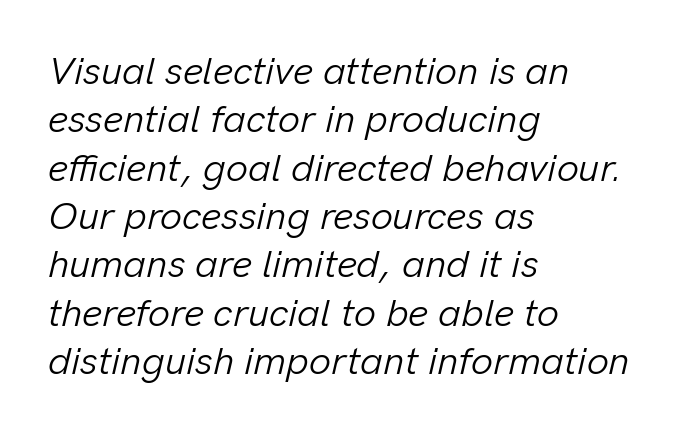
{"italic": "yes", "lean": "right", "slant_degrees": 13, "bold": "no", "weight": "light", "width": "normal", "stroke_contrast": "low", "x_height": "medium", "monospaced": "no", "underline": "no", "align": "left", "line_spacing_ratio": 1.24, "letter_spacing": "normal", "letter_spacing_em": 0.0, "glyph_px": 39}
